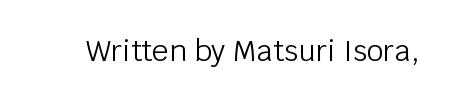
Q: Is the text bold? A: No.
Q: Is the text italic (slanted)? A: No, it is upright.
Q: Is the typeface a serif or a sans-serif typeface? A: Sans-serif.
Q: Is the text underlined? A: No.
Q: Is the spacing between letters normal or unusually wide? A: Normal.
Q: Width (condensed, normal, or wide)? A: Normal.
Q: Stroke contrast? A: Low.
Q: x-height? A: Large.
Q: Monospaced? A: No.
